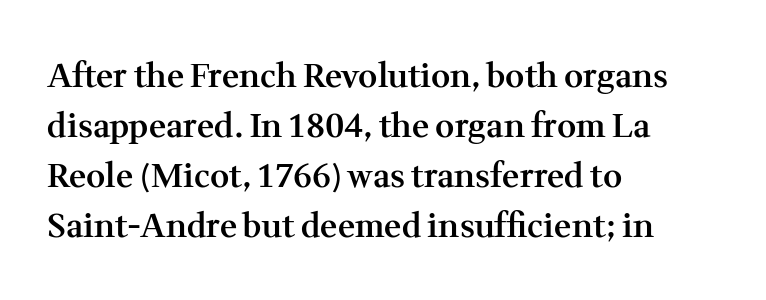
Q: Is the text bold? A: Semi-bold.
Q: Is the text italic (slanted)? A: No, it is upright.
Q: Is the typeface a serif or a sans-serif typeface? A: Serif.
Q: Is the text underlined? A: No.
Q: How is the paragraph aligned? A: Left-aligned.
Q: Is the spacing between letters normal or unusually wide? A: Normal.
Q: Is the spacing between lines tight, normal or loose? A: Normal.
Q: Width (condensed, normal, or wide)? A: Normal.
Q: Stroke contrast? A: Medium.
Q: x-height? A: Medium.
Q: Monospaced? A: No.
